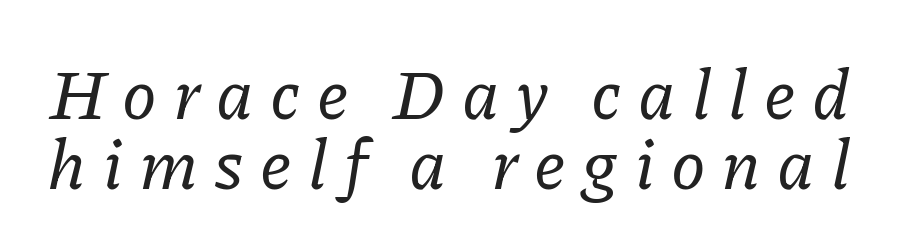
Q: Is the text italic (slanted)? A: Yes, it leans right by about 11 degrees.
Q: Is the typeface a serif or a sans-serif typeface? A: Serif.
Q: Is the text underlined? A: No.
Q: Is the spacing between letters normal or unusually wide? A: Unusually wide.
Q: Is the spacing between lines tight, normal or loose? A: Tight.
Q: Width (condensed, normal, or wide)? A: Normal.
Q: Stroke contrast? A: Low.
Q: x-height? A: Medium.
Q: Monospaced? A: No.
